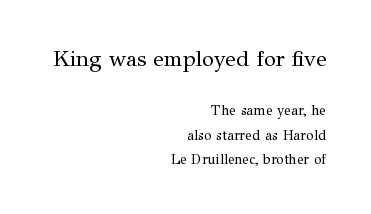
Q: Is the text bold? A: No.
Q: Is the text italic (slanted)? A: No, it is upright.
Q: Is the text underlined? A: No.
Q: How is the paragraph aligned? A: Right-aligned.
Q: Is the spacing between letters normal or unusually wide? A: Normal.
Q: Which block of text is set in a larger size, the first (top) or the second (bottom)? A: The first (top) one.
